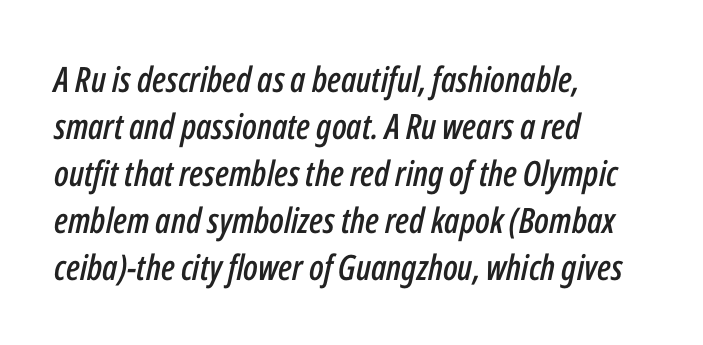
{"italic": "yes", "lean": "right", "slant_degrees": 12, "width": "condensed", "stroke_contrast": "low", "x_height": "medium", "monospaced": "no", "underline": "no", "align": "left", "line_spacing": "normal", "line_spacing_ratio": 1.34, "letter_spacing": "normal", "letter_spacing_em": 0.0, "glyph_px": 35}
